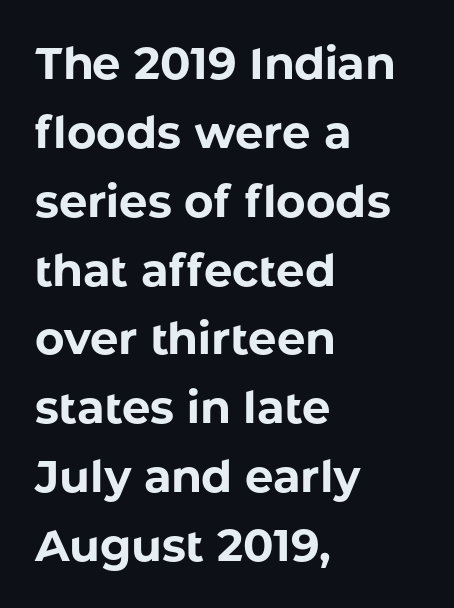
This sample uses plain, unmodified letter spacing. I'd describe the lettering as bold — thick and assertive. Examine the stroke ends and you'll find no serifs. Ascenders rise straight up at ninety degrees. One glance says typical: line gaps are just what's usual. Clear beneath every line of the passage.
